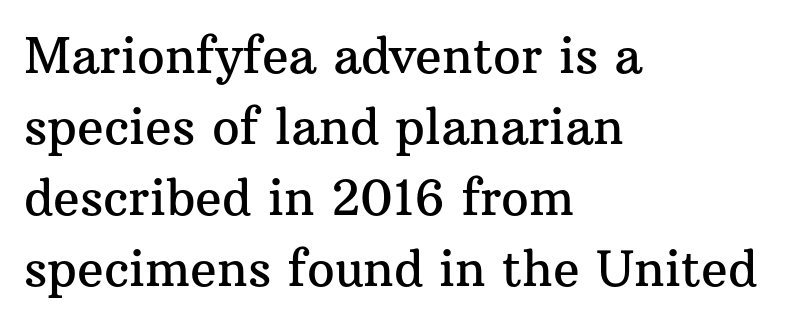
Q: Is the text italic (slanted)? A: No, it is upright.
Q: Is the typeface a serif or a sans-serif typeface? A: Serif.
Q: Is the text underlined? A: No.
Q: How is the paragraph aligned? A: Left-aligned.
Q: Is the spacing between letters normal or unusually wide? A: Normal.
Q: Is the spacing between lines tight, normal or loose? A: Normal.
Q: Width (condensed, normal, or wide)? A: Normal.
Q: Stroke contrast? A: Medium.
Q: x-height? A: Medium.
Q: Monospaced? A: No.
